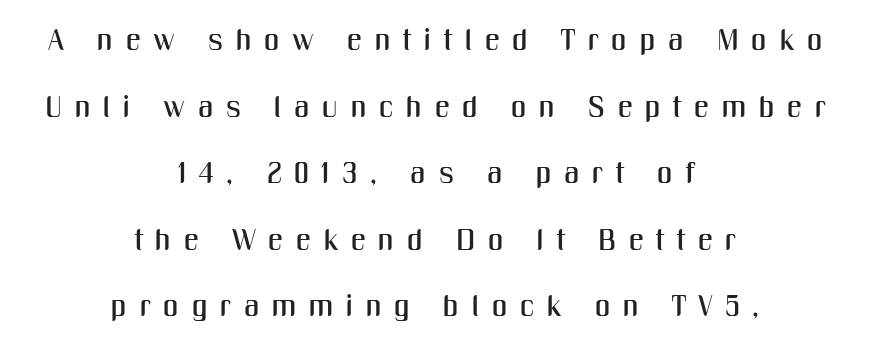
Does the leading feel generous? Absolutely, it's lavish. Look at the bottom of the vertical strokes: they stop flat, with no serifs. Has an underline been added? It has not. The typography opts for an upright posture over an oblique one. Notice how the passage keeps no hard edge, just a central spine.
